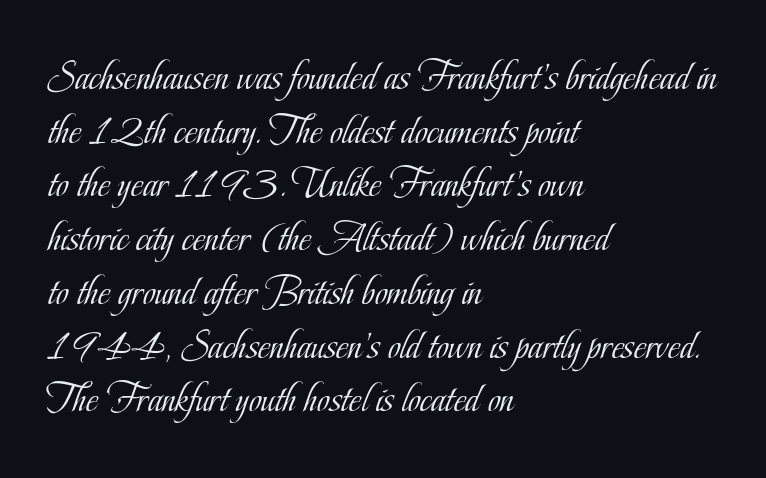
The image shows 43 px light, condensed serif type; set left-aligned, normal line spacing (1.25x), normal letter spacing, not underlined; low stroke contrast and a small x-height.
